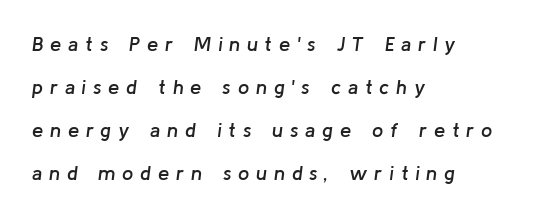
Q: Is the text bold? A: Semi-bold.
Q: Is the text italic (slanted)? A: Yes, it leans right by about 8 degrees.
Q: Is the text underlined? A: No.
Q: How is the paragraph aligned? A: Left-aligned.
Q: Is the spacing between letters normal or unusually wide? A: Unusually wide.
Q: Is the spacing between lines tight, normal or loose? A: Loose.
